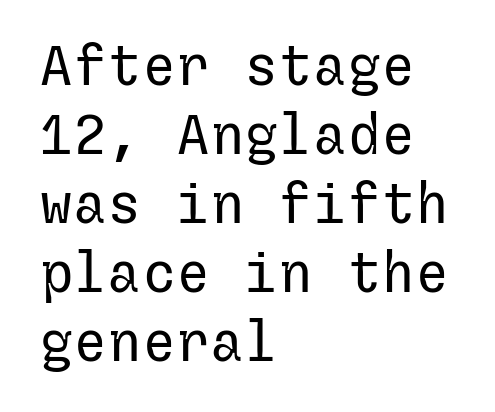
The image shows 57 px regular-weight sans-serif type, upright; set left-aligned, line spacing 1.21x, normal letter spacing, not underlined; low stroke contrast and a medium x-height.
